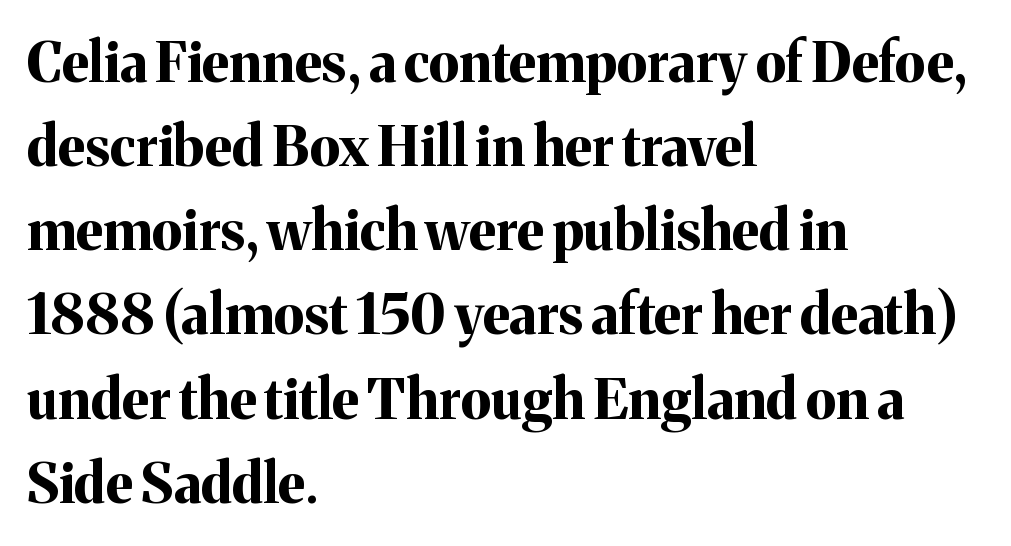
{"serif": "yes", "italic": "no", "bold": "yes", "weight": "bold", "width": "normal", "stroke_contrast": "medium", "x_height": "medium", "monospaced": "no", "underline": "no", "align": "left", "line_spacing": "normal", "line_spacing_ratio": 1.53, "letter_spacing": "normal", "letter_spacing_em": 0.0, "glyph_px": 55}
